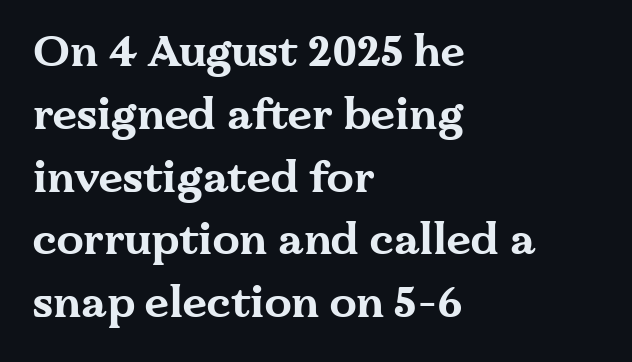
The image shows 43 px bold, wide serif type, upright; set left-aligned, normal line spacing (1.46x), normal letter spacing, not underlined; medium stroke contrast and a medium x-height.
